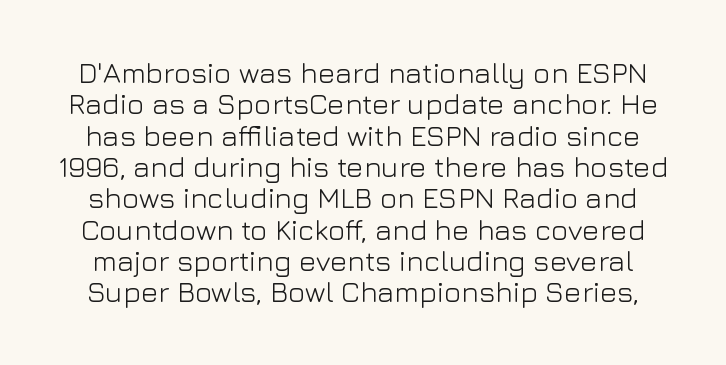
Is this a fixed-width face? No — the glyphs have proportional, varying widths. Compared with typical body copy, the letter spacing here is the same. This sample uses a sans-serif face. The characters are drawn with everyday or finer stroke widths.
